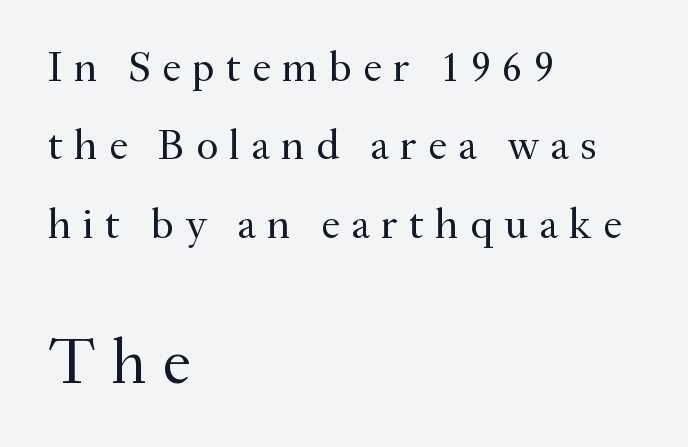
Q: Is the text bold? A: No.
Q: Is the text italic (slanted)? A: No, it is upright.
Q: Is the typeface a serif or a sans-serif typeface? A: Serif.
Q: Is the text underlined? A: No.
Q: How is the paragraph aligned? A: Left-aligned.
Q: Is the spacing between letters normal or unusually wide? A: Unusually wide.
Q: Which block of text is set in a larger size, the first (top) or the second (bottom)? A: The second (bottom) one.
Q: Width (condensed, normal, or wide)? A: Normal.
Q: Stroke contrast? A: Medium.
Q: x-height? A: Small.
Q: Monospaced? A: No.
